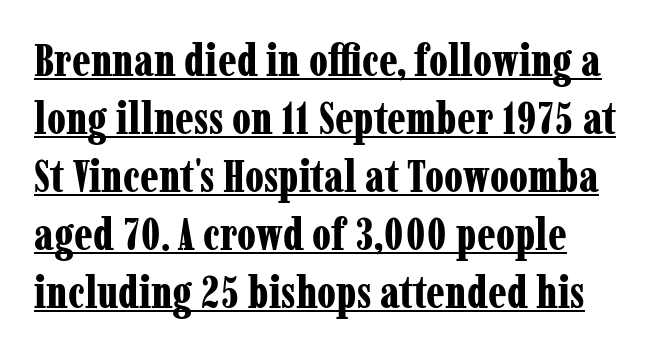
{"serif": "yes", "italic": "no", "bold": "yes", "weight": "bold", "width": "condensed", "stroke_contrast": "low", "x_height": "medium", "monospaced": "no", "underline": "yes", "line_spacing": "normal", "line_spacing_ratio": 1.32, "letter_spacing": "normal", "letter_spacing_em": 0.0, "glyph_px": 44}
